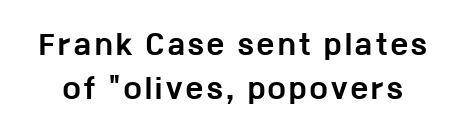
{"italic": "no", "bold": "yes", "underline": "no", "line_spacing": "normal", "line_spacing_ratio": 1.68, "glyph_px": 26}
